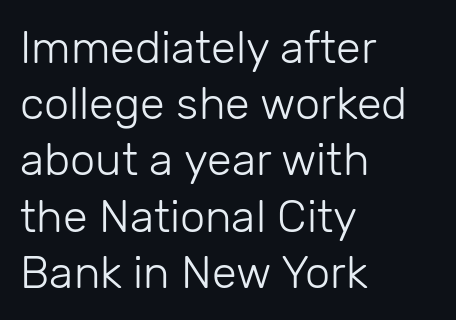
Q: Is the text bold? A: No.
Q: Is the text italic (slanted)? A: No, it is upright.
Q: Is the typeface a serif or a sans-serif typeface? A: Sans-serif.
Q: Is the text underlined? A: No.
Q: How is the paragraph aligned? A: Left-aligned.
Q: Is the spacing between letters normal or unusually wide? A: Normal.
Q: Is the spacing between lines tight, normal or loose? A: Normal.
Q: Width (condensed, normal, or wide)? A: Normal.
Q: Stroke contrast? A: Low.
Q: x-height? A: Medium.
Q: Monospaced? A: No.
